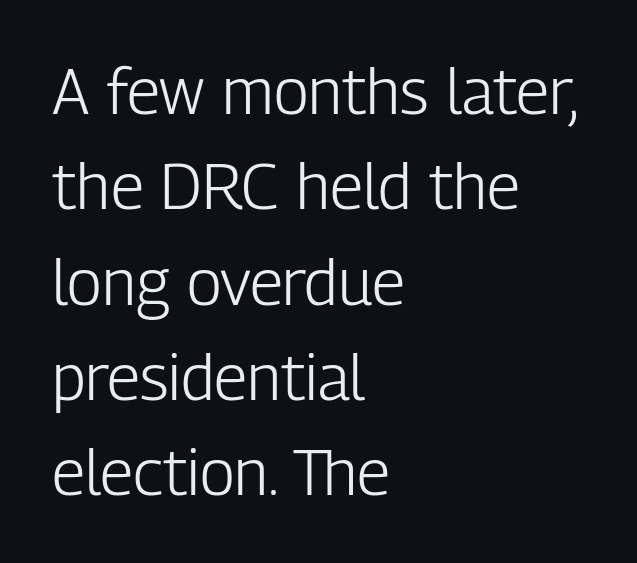
No heavy texture on the line: the type isn't bold. The typography opts for an upright posture over an oblique one. The characters display no serif detailing; their extremities are plain. Leading matches the norm, producing a regular column.
